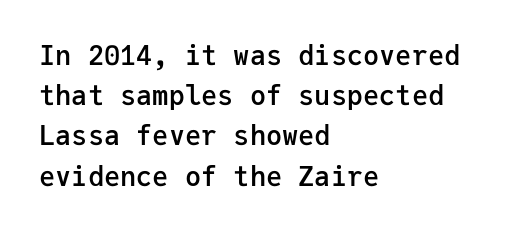
Q: Is the text bold? A: Semi-bold.
Q: Is the text italic (slanted)? A: No, it is upright.
Q: Is the text underlined? A: No.
Q: How is the paragraph aligned? A: Left-aligned.
Q: Is the spacing between letters normal or unusually wide? A: Normal.
Q: Is the spacing between lines tight, normal or loose? A: Normal.
